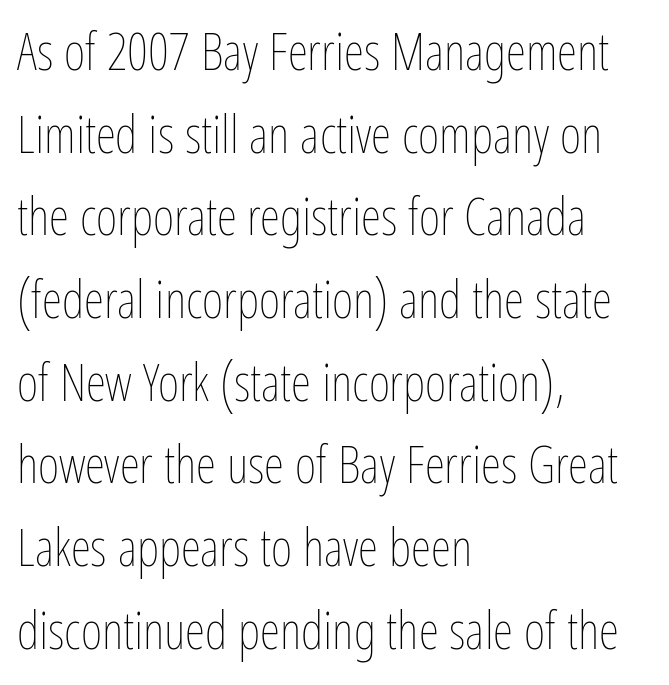
Look at the tracking — it's just the regular setting, nothing added. This block has exactly the height ordinary leading produces. Proportional: the letters do not fall into vertical columns. Weight: not bold — regular or lighter. This sample uses an upright cut, with every glyph sitting square on the baseline. The words here are not underlined.
